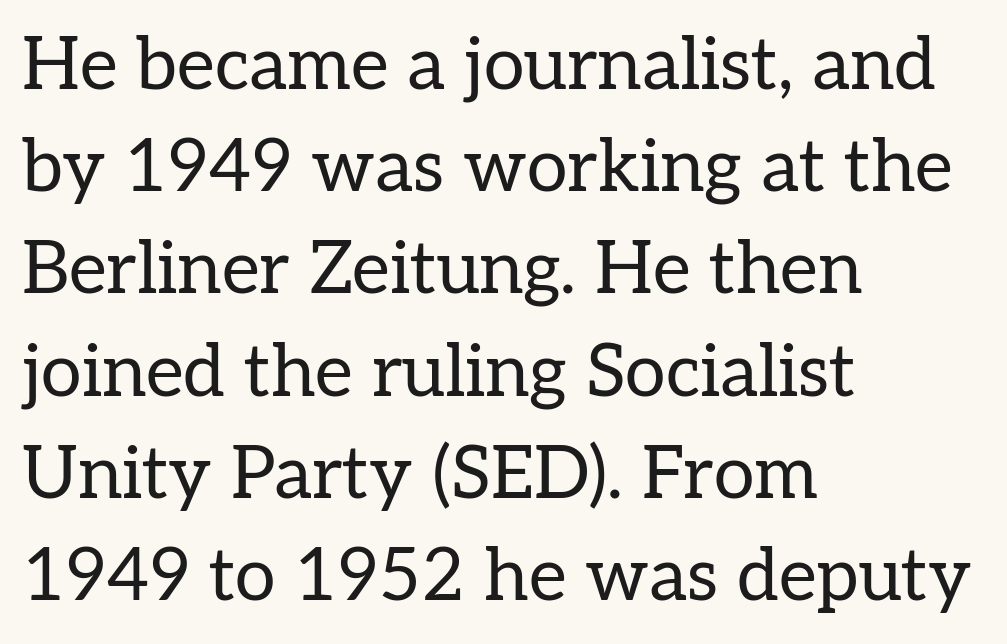
{"serif": "yes", "italic": "no", "bold": "no", "weight": "regular", "width": "normal", "stroke_contrast": "low", "x_height": "medium", "monospaced": "no", "underline": "no", "align": "left", "line_spacing": "normal", "line_spacing_ratio": 1.4, "letter_spacing": "normal", "letter_spacing_em": 0.0, "glyph_px": 73}
